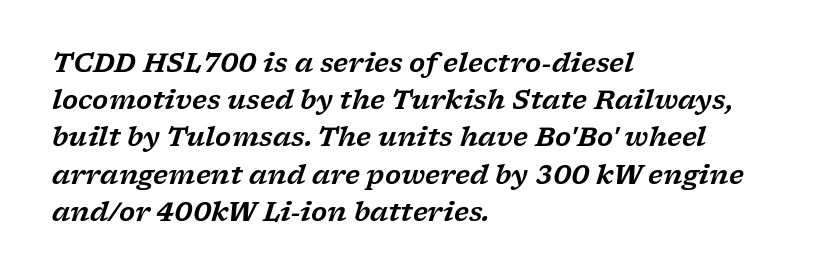
The image shows 26 px text type, italic (leaning right); set left-aligned, normal line spacing (1.43x), normal letter spacing, not underlined.
